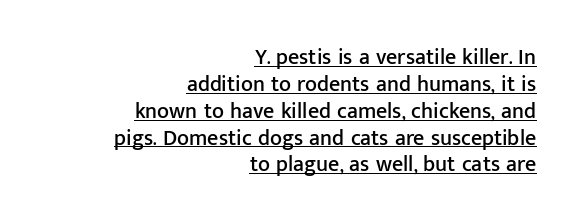
Q: Is the text italic (slanted)? A: No, it is upright.
Q: Is the text underlined? A: Yes.
Q: How is the paragraph aligned? A: Right-aligned.
Q: Is the spacing between letters normal or unusually wide? A: Normal.
